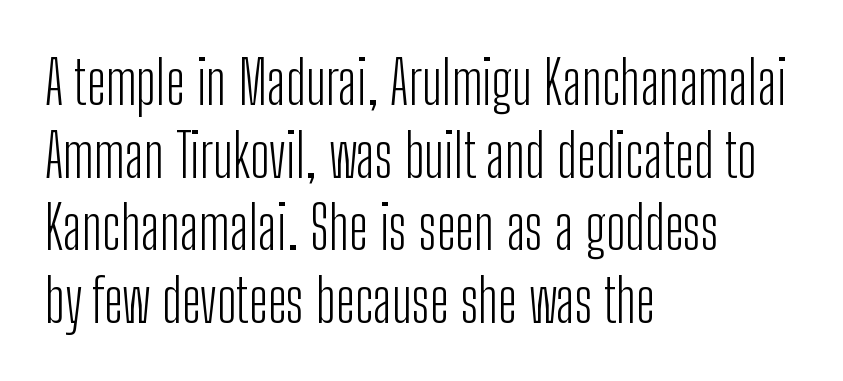
The image shows 60 px light, condensed sans-serif type, upright; set left-aligned, line spacing 1.21x, normal letter spacing, not underlined; low stroke contrast and a medium x-height.
